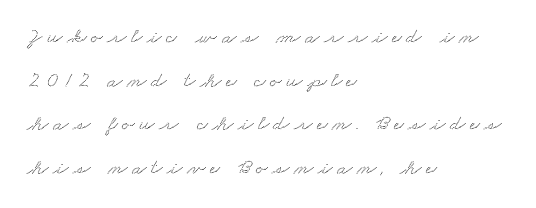
{"underline": "no", "align": "left", "line_spacing": "loose", "line_spacing_ratio": 1.98, "letter_spacing": "wide", "letter_spacing_em": 0.21, "glyph_px": 22}
